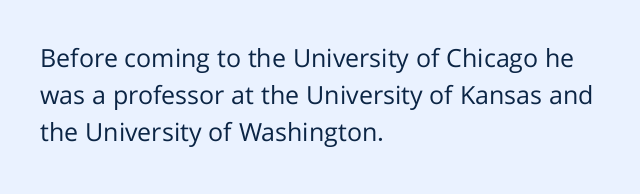
{"italic": "no", "bold": "no", "underline": "no", "align": "left", "line_spacing": "normal", "line_spacing_ratio": 1.48, "letter_spacing": "normal", "letter_spacing_em": 0.0, "glyph_px": 25}
